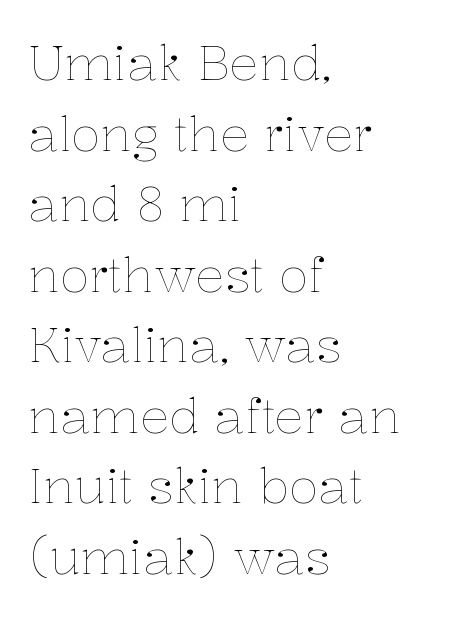
{"italic": "no", "bold": "no", "weight": "thin", "width": "normal", "stroke_contrast": "low", "x_height": "medium", "monospaced": "no", "underline": "no", "align": "left", "line_spacing": "normal", "line_spacing_ratio": 1.44, "letter_spacing": "normal", "letter_spacing_em": 0.0, "glyph_px": 49}
